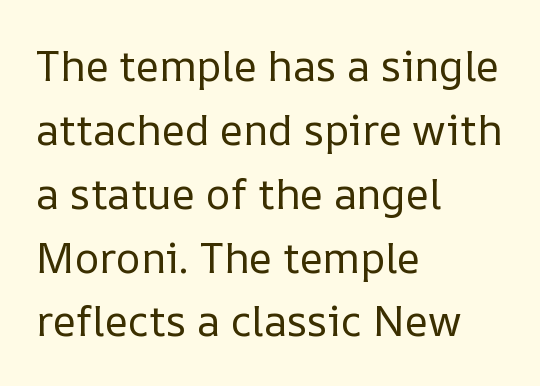
The image shows 42 px regular-weight type, upright; set left-aligned, normal line spacing (1.52x), normal letter spacing, not underlined; low stroke contrast and a medium x-height.
